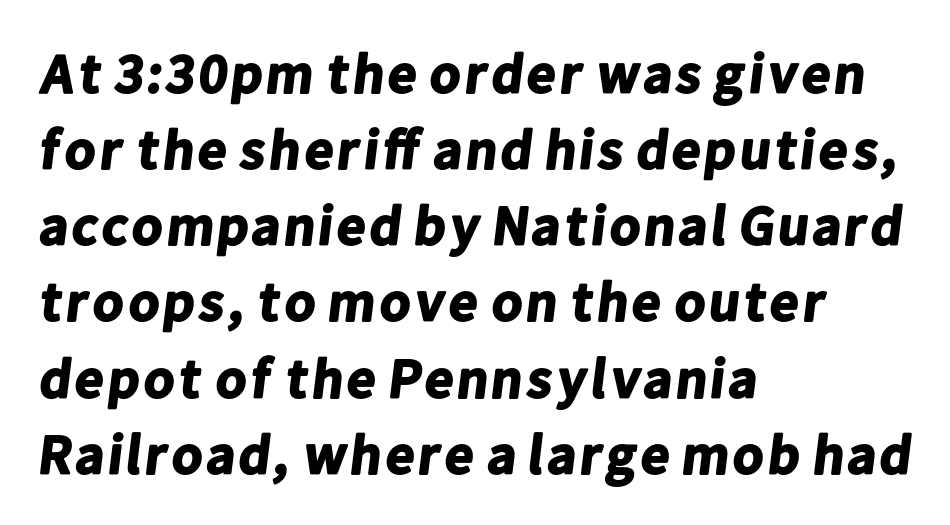
Q: Is the text bold? A: Yes.
Q: Is the typeface a serif or a sans-serif typeface? A: Sans-serif.
Q: Is the text underlined? A: No.
Q: How is the paragraph aligned? A: Left-aligned.
Q: Is the spacing between letters normal or unusually wide? A: Normal.
Q: Is the spacing between lines tight, normal or loose? A: Normal.
Q: Width (condensed, normal, or wide)? A: Normal.
Q: Stroke contrast? A: Low.
Q: x-height? A: Medium.
Q: Monospaced? A: No.
